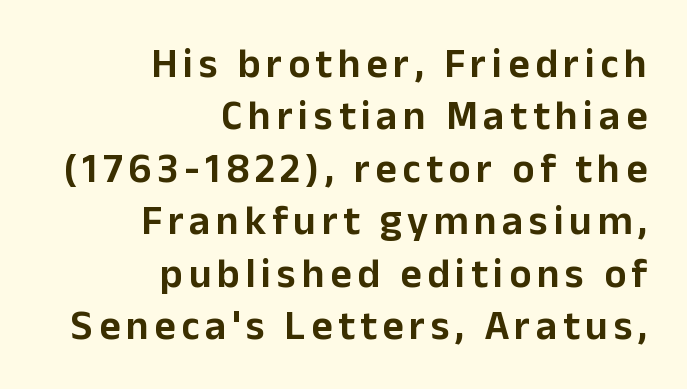
Regular leading. Designer's note — italics off, roman on. Caption: multi-line text, flush right, ragged left. A clean baseline with only descenders dipping below it. The face used here is proportionally spaced, like ordinary book or web type.
